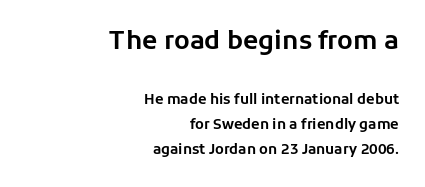
The image shows 25 px text type, upright; set right-aligned, line spacing 1.8x, normal letter spacing, not underlined; the first (top) block is 1.79x larger.
